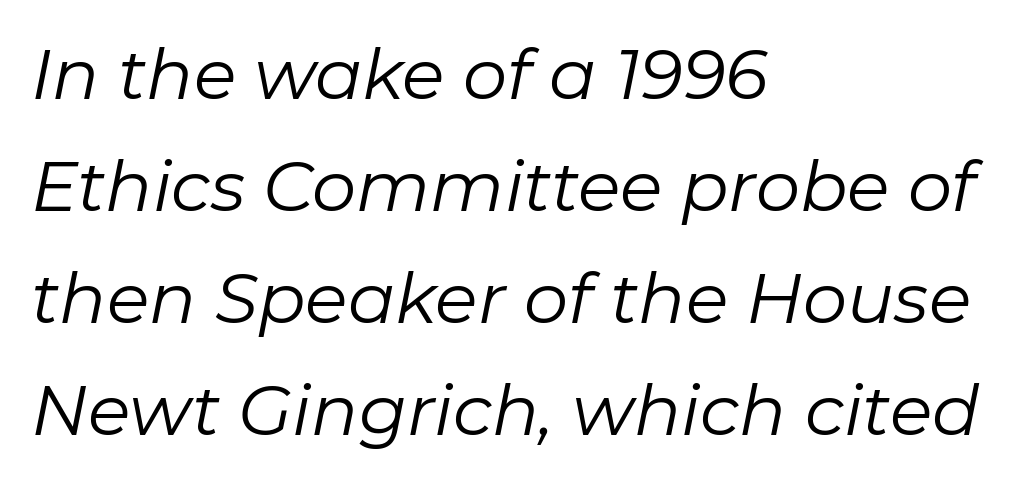
Caption: multi-line text, flush left, ragged right. Notice how descenders clear the ascenders below comfortably — that's standard leading. Is this a fixed-width face? No — the glyphs have proportional, varying widths. Words float on clear page, feet unadorned. Emphasis-style slanted type is in use. Stem width sits at or under what a default text font uses.
